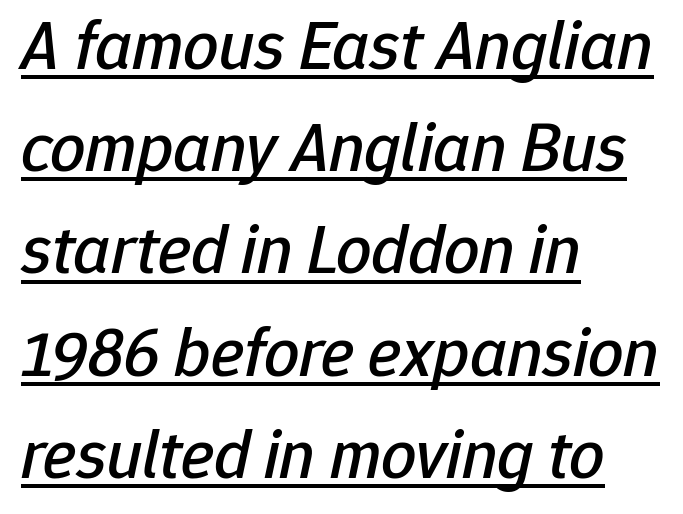
Q: Is the text italic (slanted)? A: Yes, it leans right by about 12 degrees.
Q: Is the text underlined? A: Yes.
Q: How is the paragraph aligned? A: Left-aligned.
Q: Is the spacing between letters normal or unusually wide? A: Normal.
Q: Is the spacing between lines tight, normal or loose? A: Normal.
Q: Width (condensed, normal, or wide)? A: Normal.
Q: Stroke contrast? A: Low.
Q: x-height? A: Medium.
Q: Monospaced? A: No.
